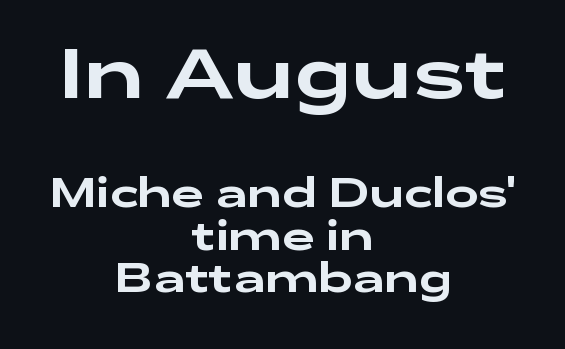
Q: Is the text italic (slanted)? A: No, it is upright.
Q: Is the typeface a serif or a sans-serif typeface? A: Sans-serif.
Q: Is the text underlined? A: No.
Q: How is the paragraph aligned? A: Centered.
Q: Is the spacing between letters normal or unusually wide? A: Normal.
Q: Is the spacing between lines tight, normal or loose? A: Tight.
Q: Which block of text is set in a larger size, the first (top) or the second (bottom)? A: The first (top) one.
Q: Width (condensed, normal, or wide)? A: Wide.
Q: Stroke contrast? A: Low.
Q: x-height? A: Medium.
Q: Monospaced? A: No.
